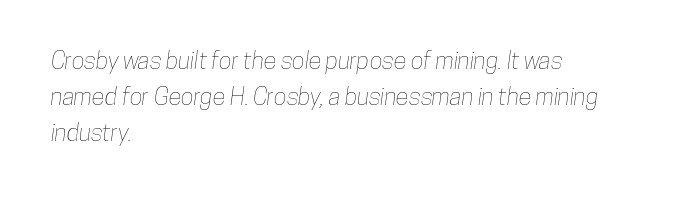
The space between consecutive lines is moderate. The typesetter chose a ragged-right arrangement here. Words appear dense and cohesive because spacing is normal. Letters rest on an invisible, unmarked baseline.
